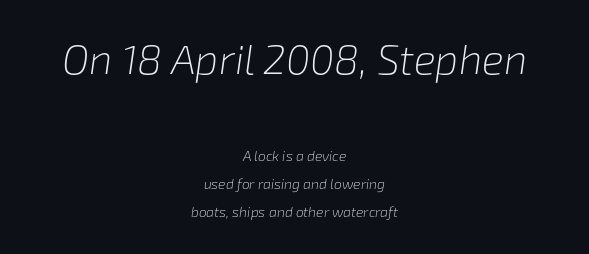
The image shows 41 px light type, italic (leaning right); set centered, loose line spacing (1.99x), normal letter spacing, not underlined; the first (top) block is 2.93x larger; low stroke contrast and a medium x-height.
